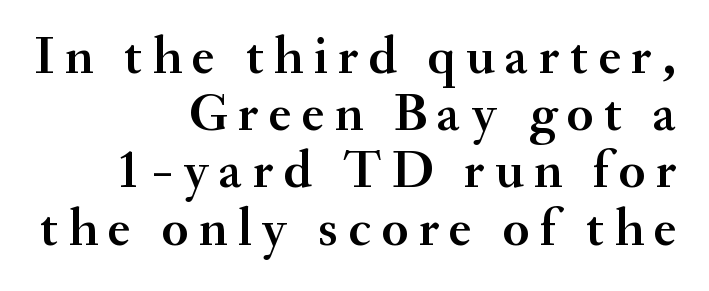
Typographically, this falls in the serif category. A typesetter would mark this as roman, not italic. This sample trades vertical openness for compactness between lines. You could not count columns in this text — the font is proportionally spaced. Beneath every word, the page is bare. Does the copy run flush right? Yes — the right margin is perfectly even.
